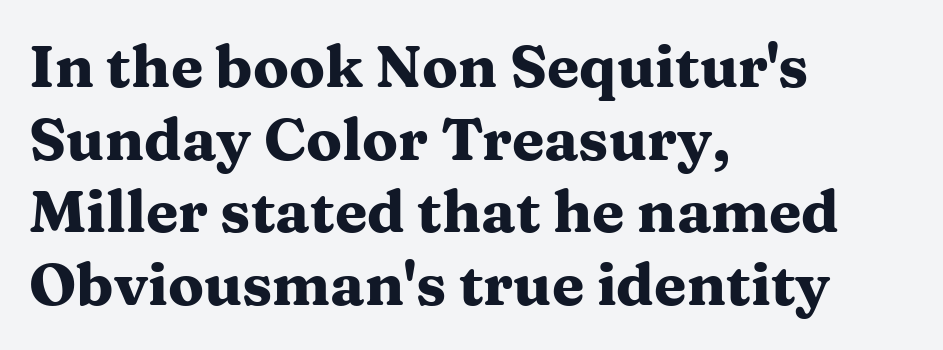
Is the block centered? No — it sits flush against the left margin. Tracking here is standard; glyphs follow each other at the usual distance. These lines were composed using upright roman letters. You can tell from the footed stems that serif type was used. Spacing verdict: proportional, widths tailored to each character.
